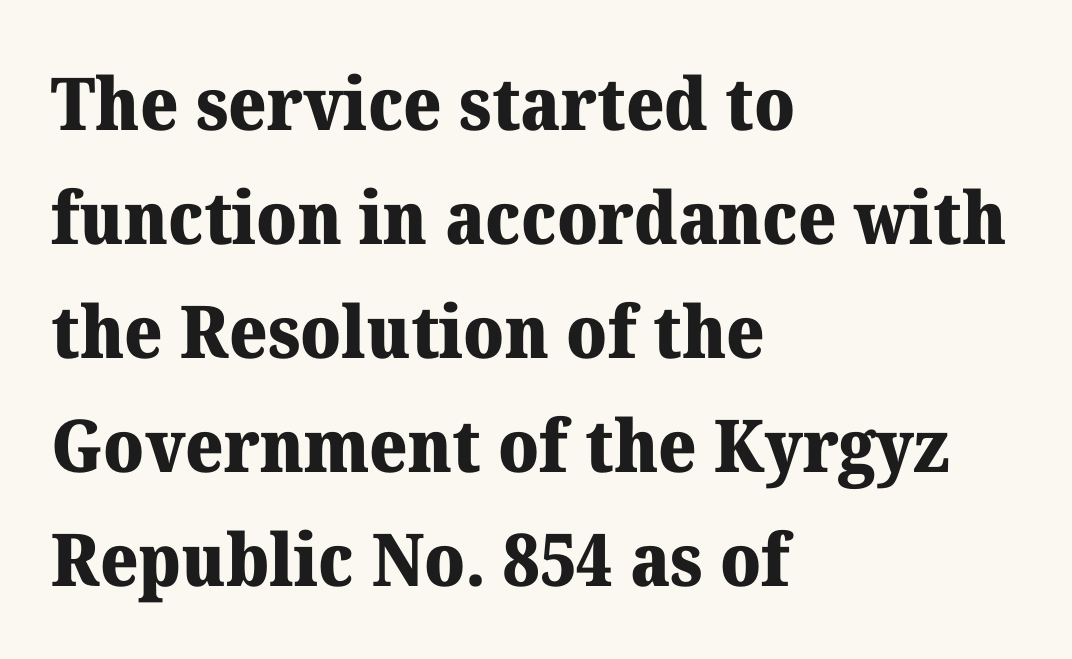
{"serif": "yes", "italic": "no", "bold": "yes", "weight": "heavy", "width": "normal", "stroke_contrast": "medium", "x_height": "medium", "monospaced": "no", "underline": "no", "align": "left", "line_spacing": "normal", "line_spacing_ratio": 1.56, "letter_spacing": "normal", "letter_spacing_em": 0.0, "glyph_px": 73}
